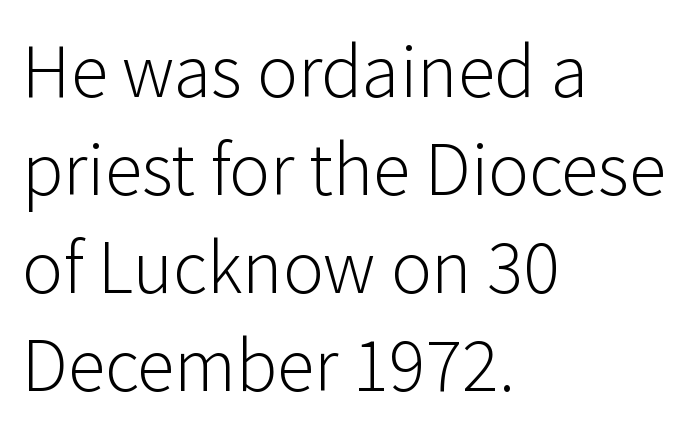
{"serif": "no", "italic": "no", "bold": "no", "weight": "light", "width": "normal", "stroke_contrast": "low", "x_height": "medium", "monospaced": "no", "underline": "no", "align": "left", "line_spacing": "normal", "line_spacing_ratio": 1.29, "letter_spacing": "normal", "letter_spacing_em": 0.0, "glyph_px": 76}
